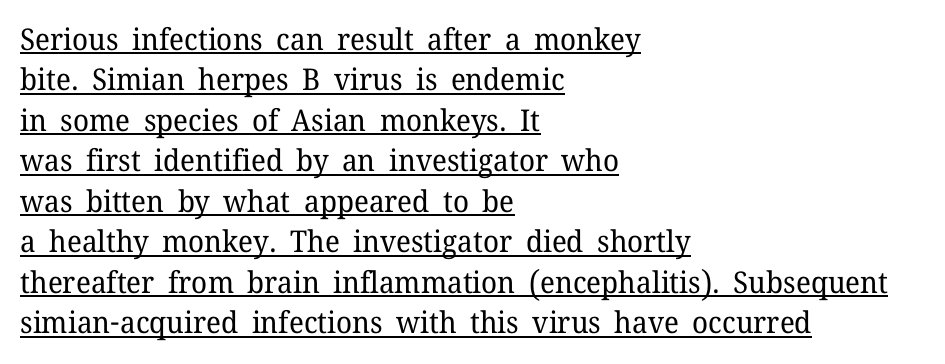
{"serif": "yes", "italic": "no", "bold": "no", "weight": "regular", "width": "normal", "stroke_contrast": "low", "x_height": "medium", "monospaced": "no", "underline": "yes", "align": "left", "line_spacing": "normal", "line_spacing_ratio": 1.35, "letter_spacing": "normal", "letter_spacing_em": 0.0, "glyph_px": 30}
